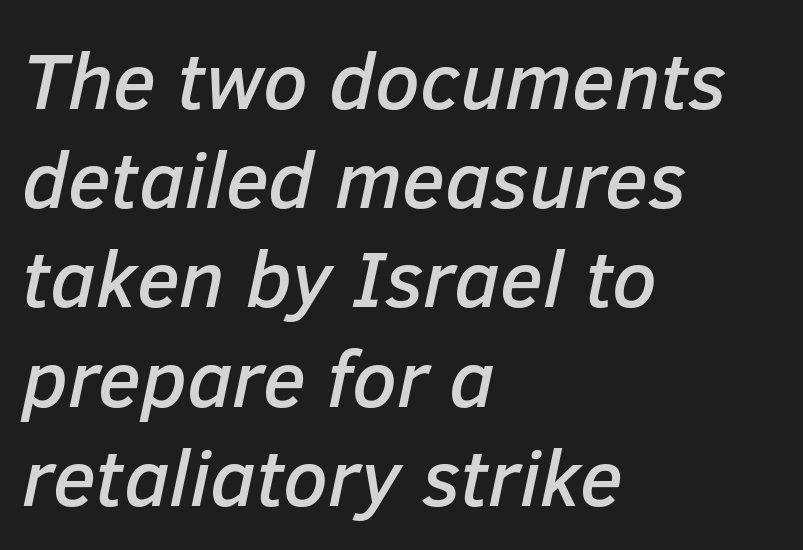
The face used here is proportionally spaced, like ordinary book or web type. Notice how the stems are inclined rather than vertical — that's the hallmark of italics. The strip under each line holds only bare page. A student would call this left alignment; a typographer would say flush left, rag right. The letters sit at their default tracking, neither squeezed nor spread.
